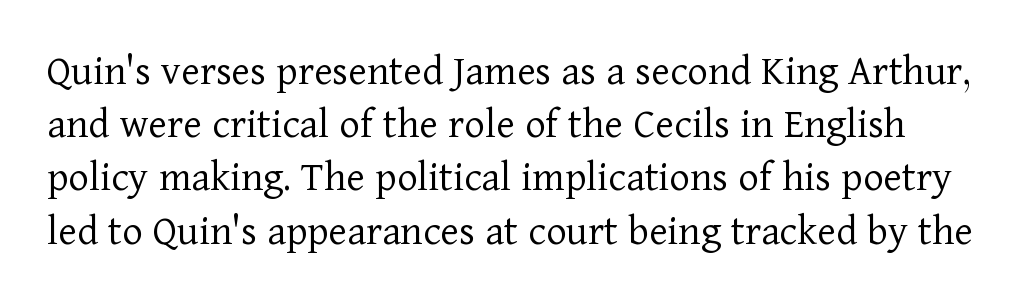
To sum up the face: it has serifs. Compared with a typical body face, this is equally light or lighter still. Nothing unusual about the tracking: characters are spaced as the font intends. This is roman type, the default non-slanted kind.
